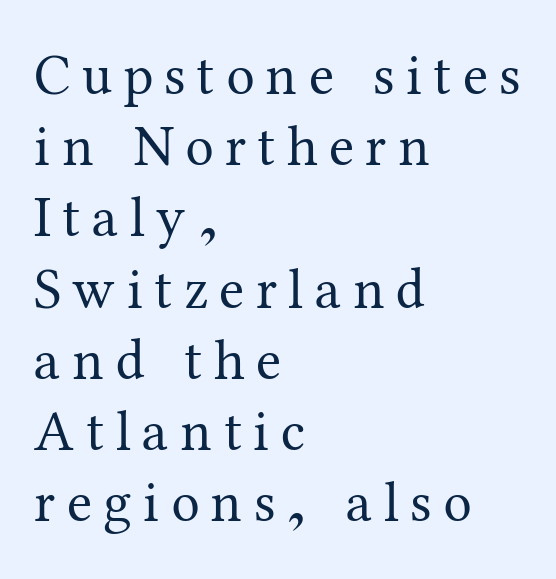
The image shows 57 px regular-weight serif type, upright; set left-aligned, normal line spacing (1.25x), unusually wide letter spacing (+0.2 em), not underlined; medium stroke contrast and a medium x-height.
